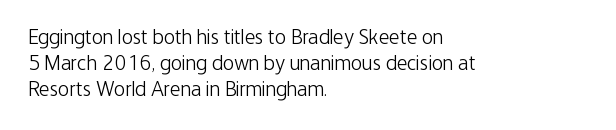
{"italic": "no", "bold": "no", "underline": "no", "align": "left", "line_spacing_ratio": 1.24, "letter_spacing": "normal", "letter_spacing_em": 0.0, "glyph_px": 21}
